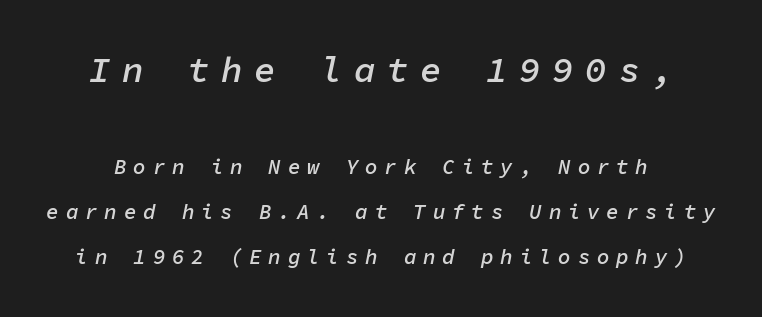
Q: Is the text bold? A: Semi-bold.
Q: Is the text italic (slanted)? A: Yes, it leans right by about 11 degrees.
Q: Is the text underlined? A: No.
Q: Is the spacing between letters normal or unusually wide? A: Unusually wide.
Q: Is the spacing between lines tight, normal or loose? A: Loose.
Q: Which block of text is set in a larger size, the first (top) or the second (bottom)? A: The first (top) one.
Q: Width (condensed, normal, or wide)? A: Normal.
Q: Stroke contrast? A: Low.
Q: x-height? A: Medium.
Q: Monospaced? A: Yes.
